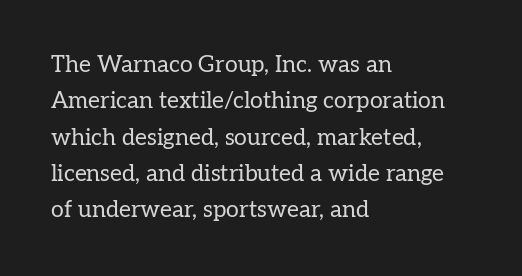
The image shows 23 px text type, upright; set left-aligned, normal line spacing (1.58x), normal letter spacing, not underlined.
